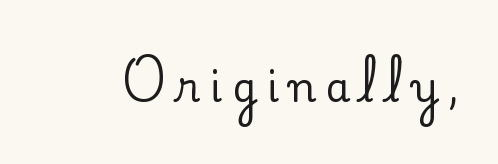
The image shows 40 px serif type, upright; set unusually wide letter spacing (+0.25 em), not underlined; low stroke contrast and a small x-height.
